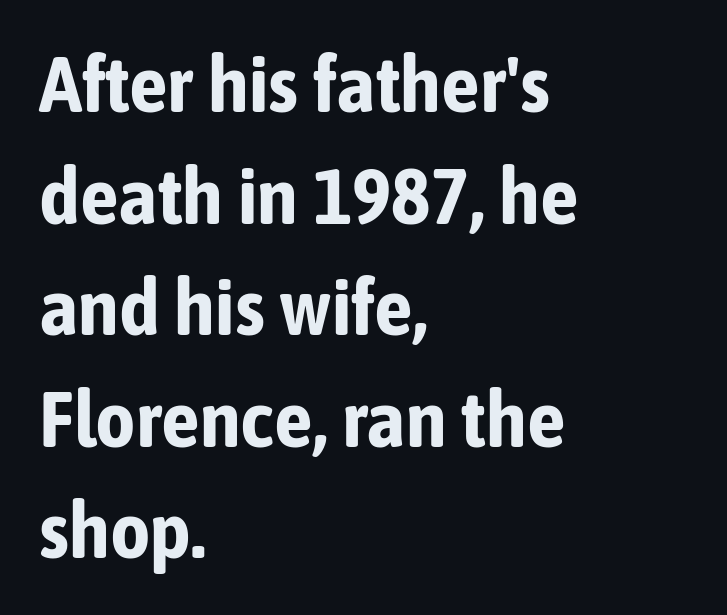
{"serif": "no", "italic": "no", "bold": "yes", "weight": "bold", "width": "condensed", "stroke_contrast": "low", "x_height": "medium", "monospaced": "no", "underline": "no", "align": "left", "line_spacing": "normal", "line_spacing_ratio": 1.43, "letter_spacing": "normal", "letter_spacing_em": 0.0, "glyph_px": 78}
